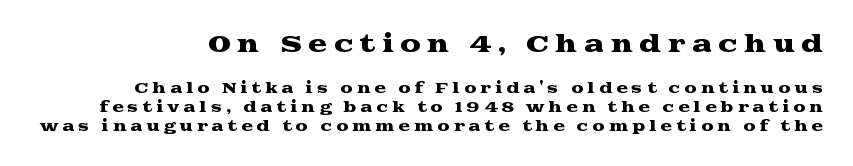
Q: Is the text italic (slanted)? A: No, it is upright.
Q: Is the text underlined? A: No.
Q: Is the spacing between letters normal or unusually wide? A: Unusually wide.
Q: Is the spacing between lines tight, normal or loose? A: Normal.
Q: Which block of text is set in a larger size, the first (top) or the second (bottom)? A: The first (top) one.
